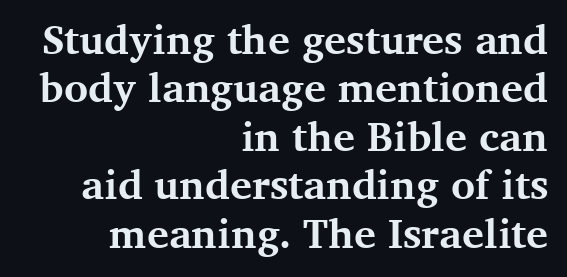
Summary of weight: heavy, a full bold. Underline: absent. Italic: no, the glyphs are upright roman. The face used here is rendered with its standard letterfit.
